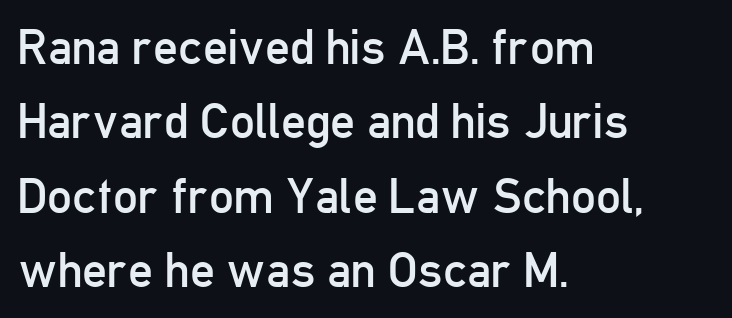
Q: Is the text bold? A: No.
Q: Is the text italic (slanted)? A: No, it is upright.
Q: Is the typeface a serif or a sans-serif typeface? A: Sans-serif.
Q: Is the text underlined? A: No.
Q: How is the paragraph aligned? A: Left-aligned.
Q: Is the spacing between letters normal or unusually wide? A: Normal.
Q: Is the spacing between lines tight, normal or loose? A: Normal.
Q: Width (condensed, normal, or wide)? A: Condensed.
Q: Stroke contrast? A: Low.
Q: x-height? A: Medium.
Q: Monospaced? A: No.
